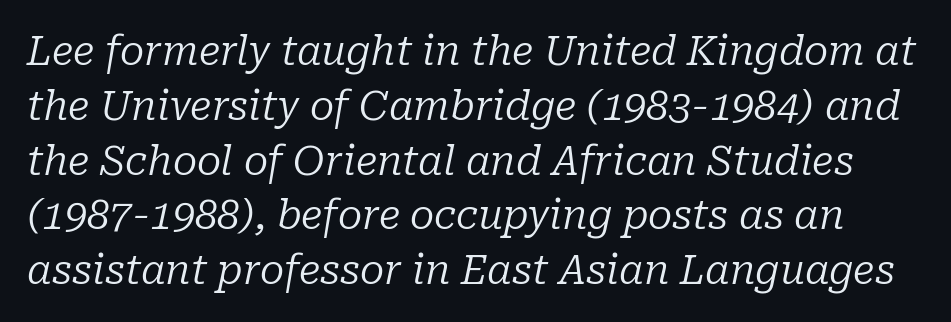
The line texture is even and compact thanks to regular tracking. This rendering features lettering with no underline. Weight: in the light-to-regular range. Think of a printed novel: that variable character pitch is what you see here.
